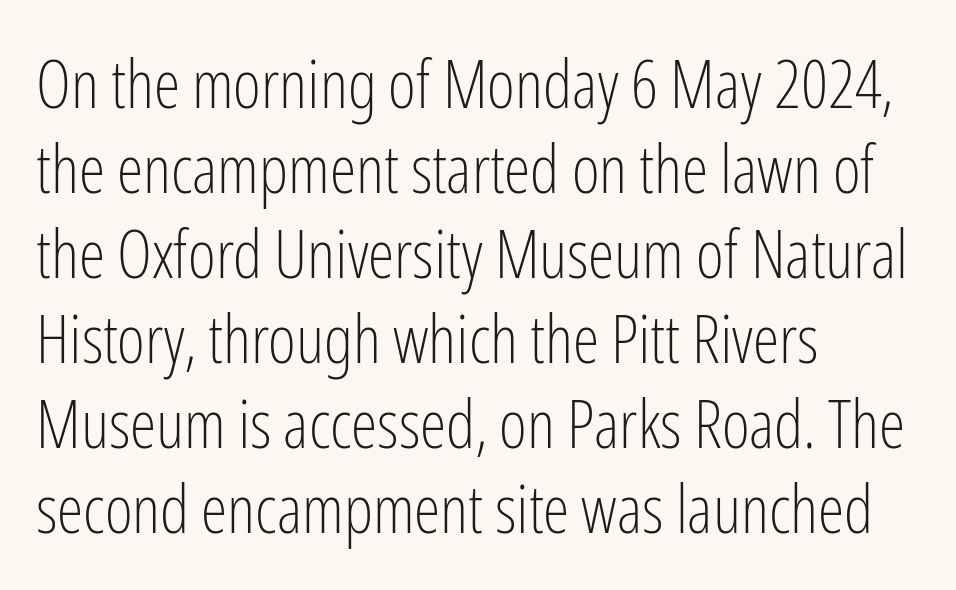
Does the type have serifs? No, each stem ends abruptly. Vertical spacing — default. Does the copy run flush right? No — it runs flush left. Letters have the restrained weight of plain body copy at most. Look at the tracking — it's just the regular setting, nothing added. These lines are rendered in a variable-pitch font.
